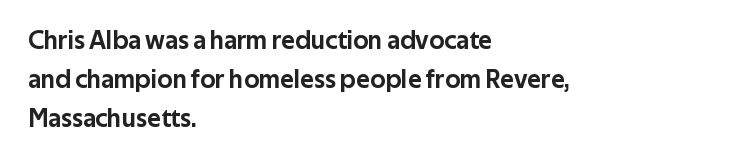
{"italic": "no", "underline": "no", "align": "left", "line_spacing": "normal", "line_spacing_ratio": 1.5, "letter_spacing": "normal", "letter_spacing_em": 0.0, "glyph_px": 26}
